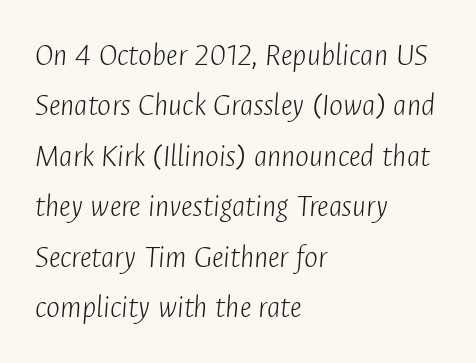
Q: Is the text bold? A: No.
Q: Is the text italic (slanted)? A: Yes, it leans right by about 4 degrees.
Q: Is the text underlined? A: No.
Q: How is the paragraph aligned? A: Left-aligned.
Q: Is the spacing between letters normal or unusually wide? A: Normal.
Q: Is the spacing between lines tight, normal or loose? A: Normal.
Q: Width (condensed, normal, or wide)? A: Condensed.
Q: Stroke contrast? A: Low.
Q: x-height? A: Medium.
Q: Monospaced? A: No.
